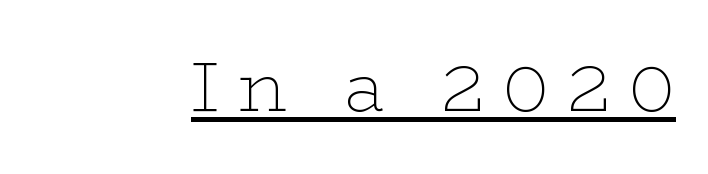
Do the characters align in a grid? No, the font is proportional. Honestly, the underline is the first thing you notice here. Someone cranked the tracking dial way up on this one. The font's upright variant was chosen for this text.
